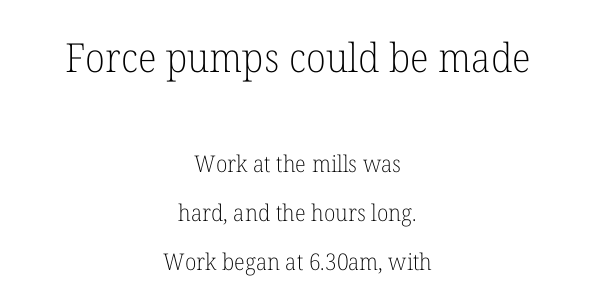
The rendering uses natural spacing where letterforms have individual widths. Italic? Not at all — the glyphs are vertical. Size hierarchy here favors the leading block over the trailing one. Each letter's strokes conclude with small projecting serifs. Is there much room between lines? Yes — plenty of vertical air separates them.
